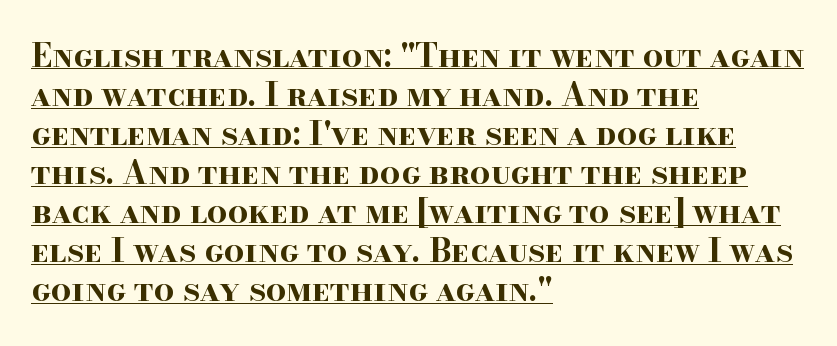
Q: Is the text bold? A: Yes.
Q: Is the text italic (slanted)? A: No, it is upright.
Q: Is the typeface a serif or a sans-serif typeface? A: Serif.
Q: Is the text underlined? A: Yes.
Q: How is the paragraph aligned? A: Left-aligned.
Q: Is the spacing between letters normal or unusually wide? A: Normal.
Q: Width (condensed, normal, or wide)? A: Wide.
Q: Stroke contrast? A: High.
Q: x-height? A: Small.
Q: Monospaced? A: No.
